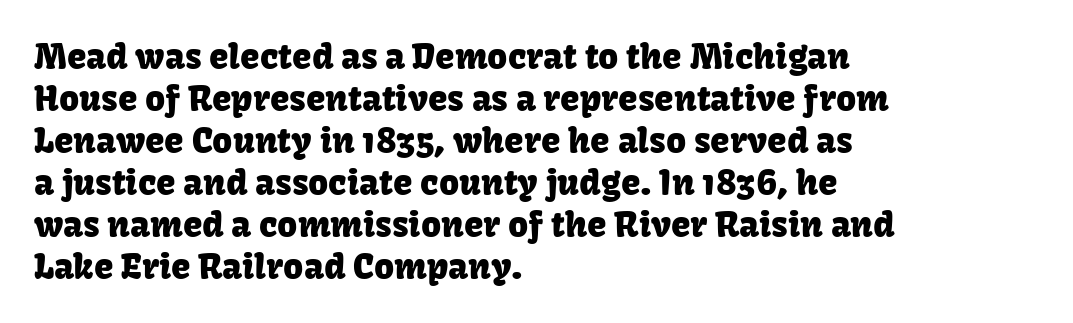
{"serif": "no", "italic": "no", "width": "normal", "stroke_contrast": "low", "x_height": "medium", "monospaced": "no", "underline": "no", "align": "left", "line_spacing_ratio": 1.2, "letter_spacing": "normal", "letter_spacing_em": 0.0, "glyph_px": 35}
